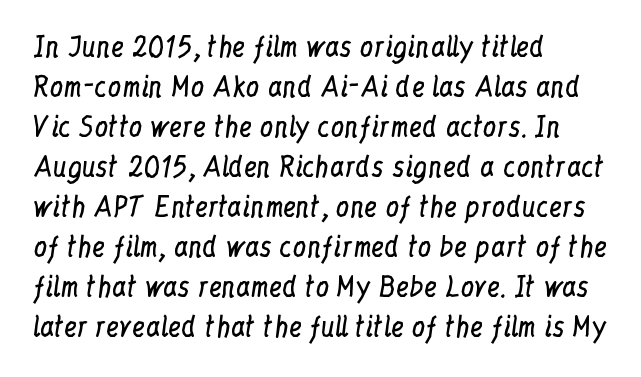
The image shows 27 px text type; set left-aligned, normal line spacing (1.48x), normal letter spacing, not underlined.
